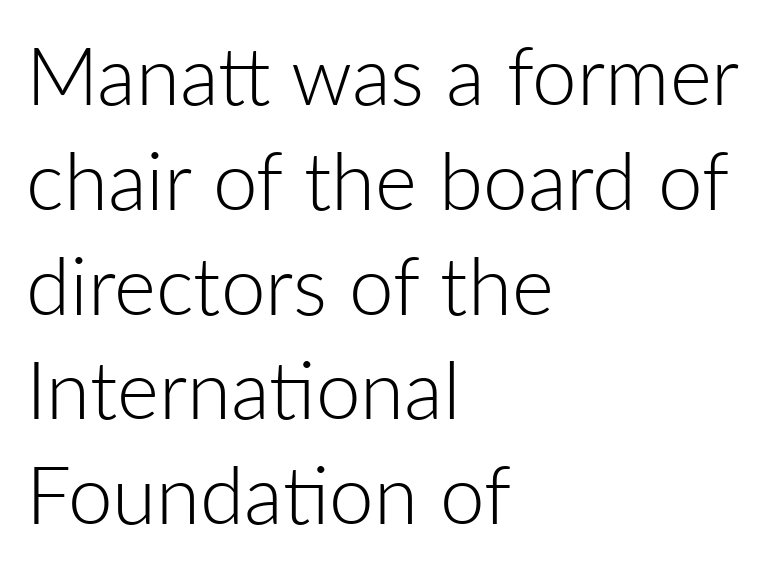
Caption: standard tracking, unaltered. The zone under the glyphs is completely vacant. Baseline-to-baseline distance is the conventional proportion of letter height. Is the type heavy? It reads as light-to-regular instead. The face used here is proportionally spaced, like ordinary book or web type.
